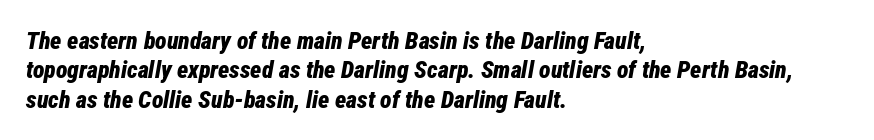
{"italic": "yes", "lean": "right", "slant_degrees": 12, "bold": "yes", "underline": "no", "align": "left", "line_spacing_ratio": 1.22, "letter_spacing": "normal", "letter_spacing_em": 0.0, "glyph_px": 24}
